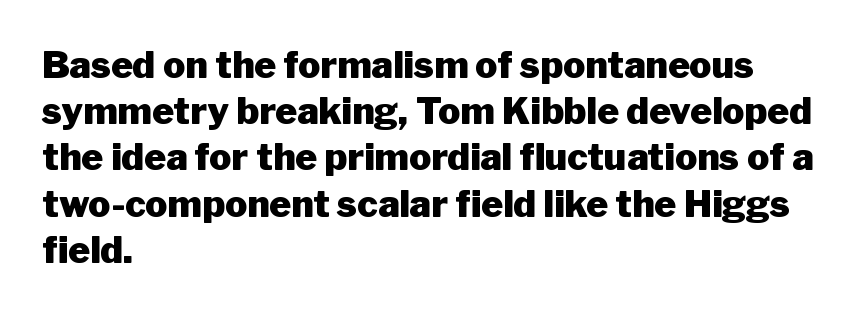
Is there any slant? The stems are plumb. Visually the block forms a straight wall on the left and a jagged coastline on the right. Each letter keeps its own natural width here, so spacing adapts to shape. Thick stems and heavy bowls — unmistakably bold. Unlike a traditional serif, this face leaves its strokes unadorned.
